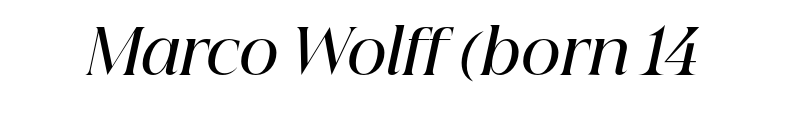
{"serif": "yes", "italic": "yes", "lean": "right", "slant_degrees": 12, "bold": "semi", "weight": "semibold", "width": "normal", "stroke_contrast": "high", "x_height": "medium", "monospaced": "no", "underline": "no", "letter_spacing": "normal", "letter_spacing_em": 0.0, "glyph_px": 62}
